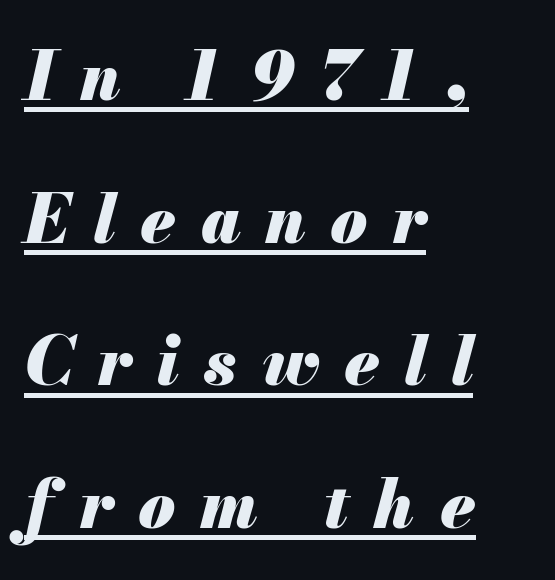
The sample's only ornament is a line tracing under the words. The rendering applies a slant to the glyphs. Do the characters align in a grid? No, the font is proportional. The font is running at its bold setting. In terms of letterspacing, this is a distinctly airy, spread setting.
